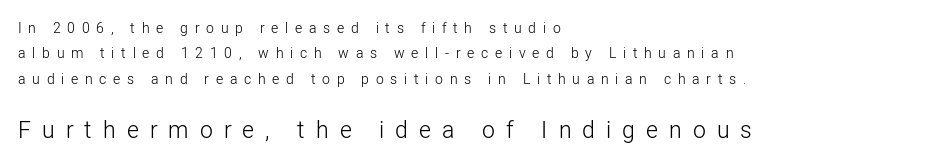
The image shows 23 px text type, upright; set left-aligned, line spacing 1.82x, unusually wide letter spacing (+0.48 em), not underlined; the second (bottom) block is 1.64x larger.
